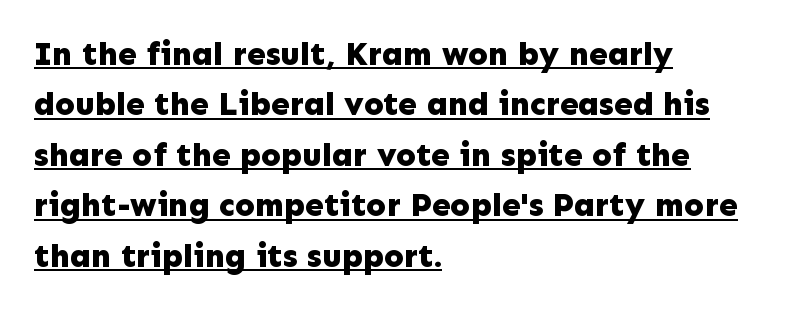
The image shows 33 px bold sans-serif type, upright; set left-aligned, normal line spacing (1.53x), normal letter spacing, underlined; low stroke contrast and a medium x-height.
